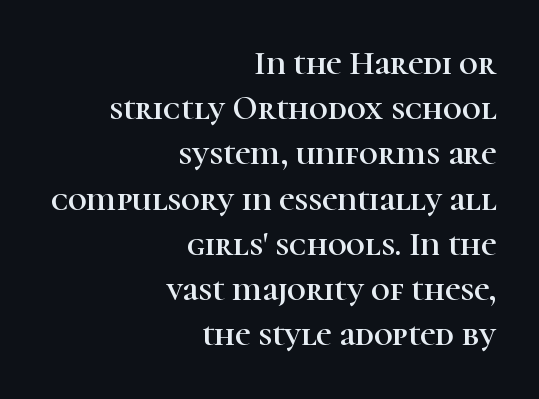
The image shows 33 px serif type, upright; set right-aligned, normal line spacing (1.37x), normal letter spacing, not underlined; high stroke contrast and a medium x-height.
